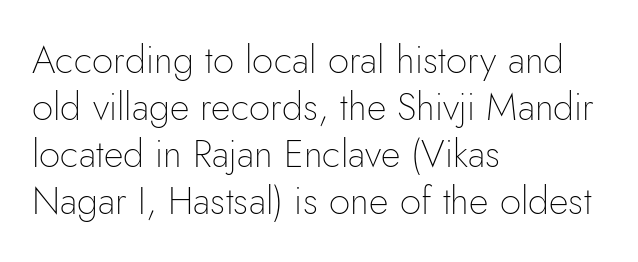
The image shows 38 px thin sans-serif type, upright; set left-aligned, line spacing 1.24x, normal letter spacing, not underlined; low stroke contrast and a small x-height.
